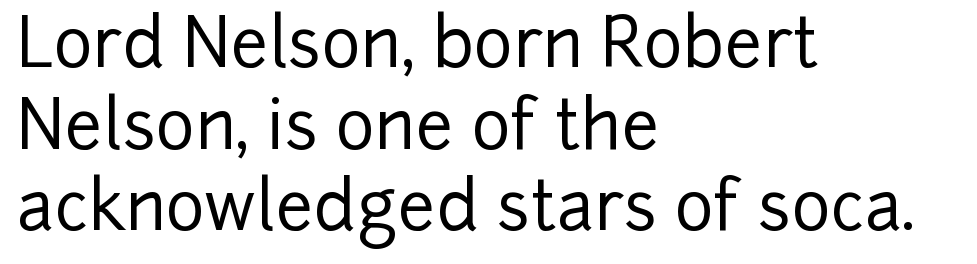
{"serif": "no", "italic": "no", "width": "normal", "stroke_contrast": "low", "x_height": "medium", "monospaced": "no", "underline": "no", "align": "left", "line_spacing_ratio": 1.22, "letter_spacing": "normal", "letter_spacing_em": 0.0, "glyph_px": 67}
